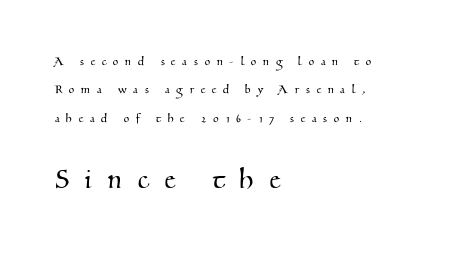
This is serif lettering, the kind often seen in printed books. Which chunk is bigger? The second one — the bottom block dwarfs the top. The line-height multiplier appears high, well above default. The face used here is proportionally spaced, like ordinary book or web type.
